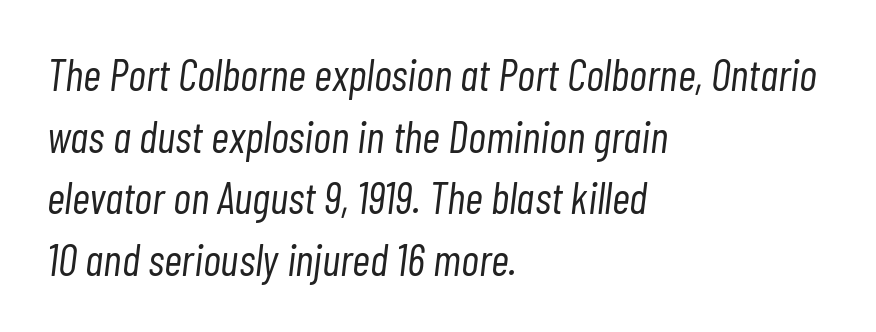
Q: Is the text bold? A: No.
Q: Is the text italic (slanted)? A: Yes, it leans right by about 7 degrees.
Q: Is the text underlined? A: No.
Q: How is the paragraph aligned? A: Left-aligned.
Q: Is the spacing between letters normal or unusually wide? A: Normal.
Q: Is the spacing between lines tight, normal or loose? A: Normal.
Q: Width (condensed, normal, or wide)? A: Condensed.
Q: Stroke contrast? A: Low.
Q: x-height? A: Medium.
Q: Monospaced? A: No.
